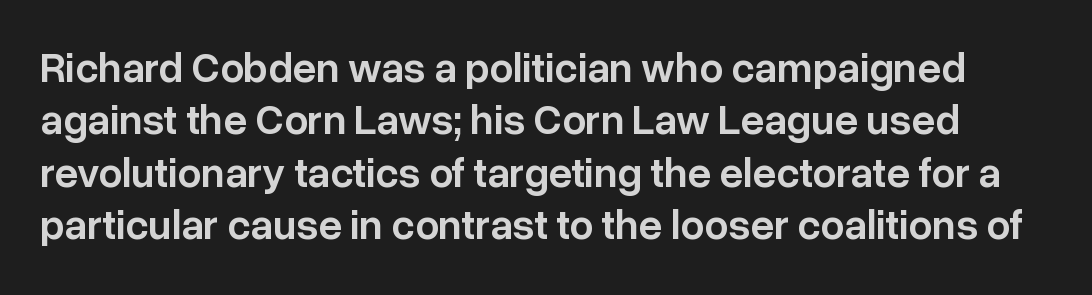
Q: Is the text bold? A: Semi-bold.
Q: Is the text italic (slanted)? A: No, it is upright.
Q: Is the typeface a serif or a sans-serif typeface? A: Sans-serif.
Q: Is the text underlined? A: No.
Q: Is the spacing between letters normal or unusually wide? A: Normal.
Q: Is the spacing between lines tight, normal or loose? A: Normal.
Q: Width (condensed, normal, or wide)? A: Normal.
Q: Stroke contrast? A: Low.
Q: x-height? A: Medium.
Q: Monospaced? A: No.
